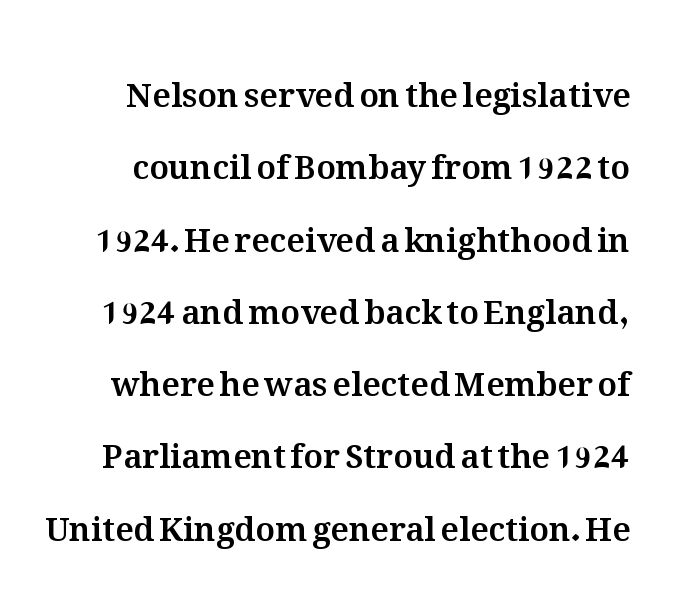
These lines are rendered in a variable-pitch font. Any mark beneath the type? The region is blank. A typesetter would call this leading open, well beyond the default. The typography opts for an upright posture over an oblique one. How are the letters spaced? Ordinarily, with no added tracking.
